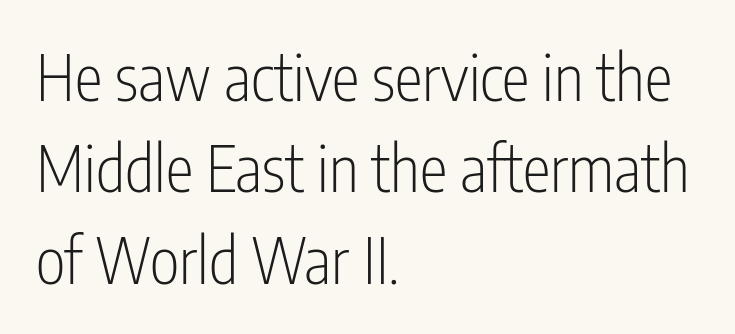
{"serif": "no", "italic": "no", "bold": "no", "weight": "light", "width": "condensed", "stroke_contrast": "low", "x_height": "medium", "monospaced": "no", "underline": "no", "align": "left", "line_spacing": "normal", "line_spacing_ratio": 1.45, "letter_spacing": "normal", "letter_spacing_em": 0.0, "glyph_px": 63}
